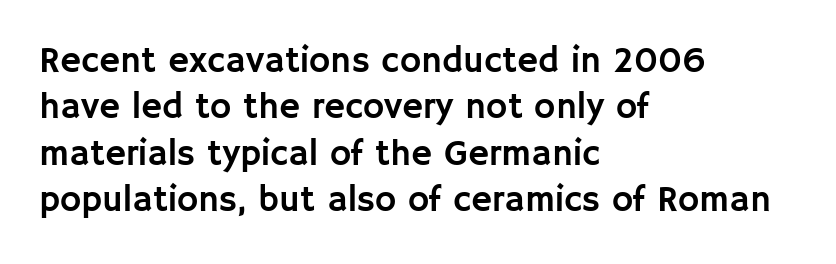
The image shows 36 px sans-serif type, upright; set left-aligned, normal line spacing (1.29x), normal letter spacing, not underlined; low stroke contrast and a large x-height.
